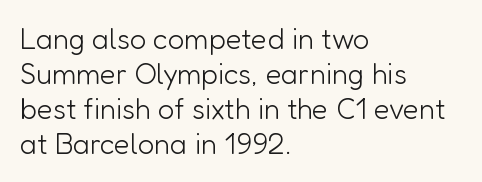
Q: Is the text bold? A: No.
Q: Is the text italic (slanted)? A: No, it is upright.
Q: Is the typeface a serif or a sans-serif typeface? A: Sans-serif.
Q: Is the text underlined? A: No.
Q: How is the paragraph aligned? A: Left-aligned.
Q: Is the spacing between letters normal or unusually wide? A: Normal.
Q: Width (condensed, normal, or wide)? A: Normal.
Q: Stroke contrast? A: Low.
Q: x-height? A: Medium.
Q: Monospaced? A: No.
